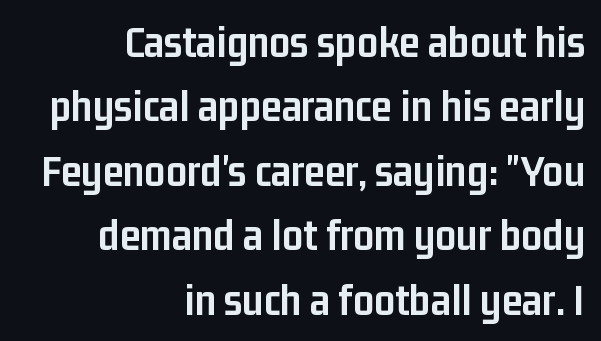
The image shows 46 px semibold, condensed sans-serif type, upright; set right-aligned, normal line spacing (1.4x), normal letter spacing, not underlined; low stroke contrast and a medium x-height.
